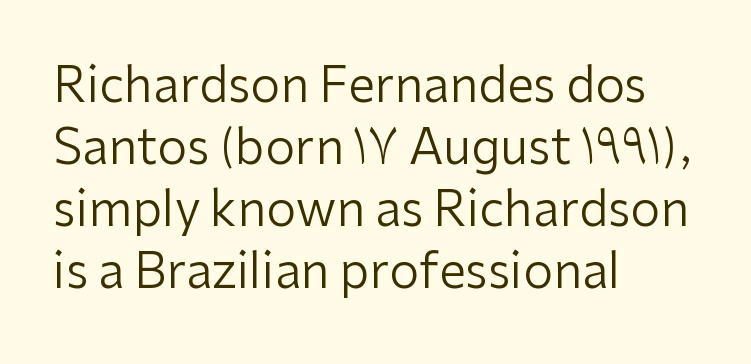
{"serif": "no", "italic": "no", "bold": "no", "weight": "regular", "width": "normal", "stroke_contrast": "low", "x_height": "medium", "monospaced": "no", "underline": "no", "align": "left", "line_spacing": "normal", "line_spacing_ratio": 1.29, "letter_spacing": "normal", "letter_spacing_em": 0.0, "glyph_px": 48}
